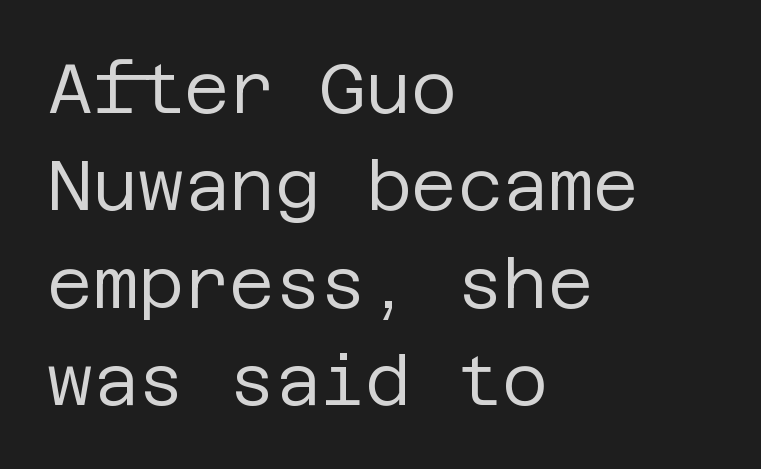
A roman cut, with each character standing at attention. Left-aligned paragraph, ragged on the right. Font category for this specimen: sans-serif. Unmarked baselines from the first word to the last.
